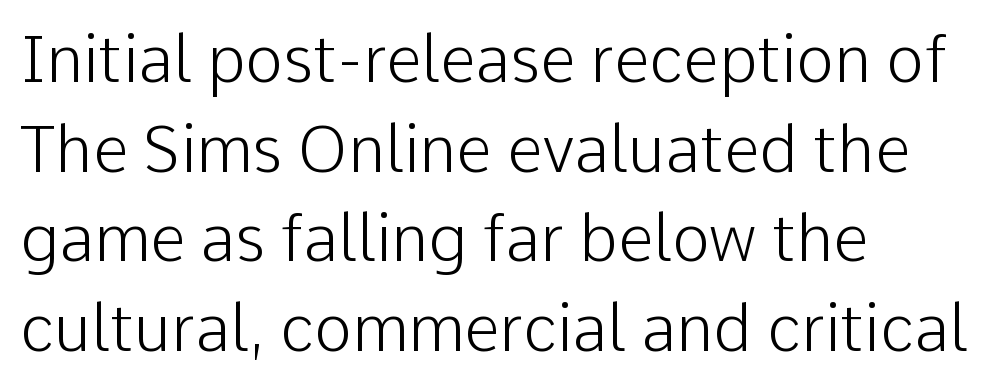
Anything drawn beneath the words? Only blank space. Grotesque or geometric, the face here clearly has no serifs. Honestly, the letter spacing is just normal — you wouldn't notice it. No letter is thick-stroked: the sample isn't bold. Think of a printed novel: that variable character pitch is what you see here.
